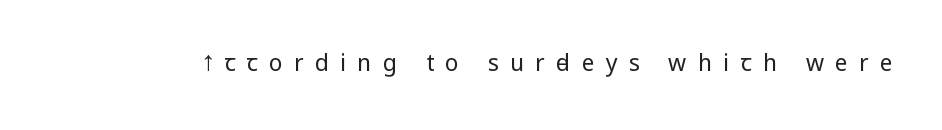
The baseline area is clear. The weight tops out at a normal text grade. Spacing between characters has been opened up far beyond the box default. Style check: upright.
